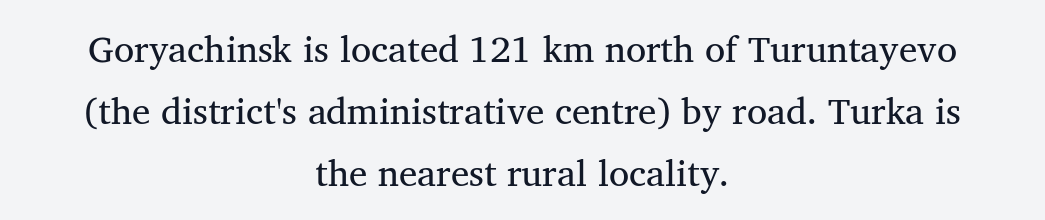
The image shows 37 px serif type, upright; set centered, normal line spacing (1.68x), normal letter spacing, not underlined; medium stroke contrast and a medium x-height.
